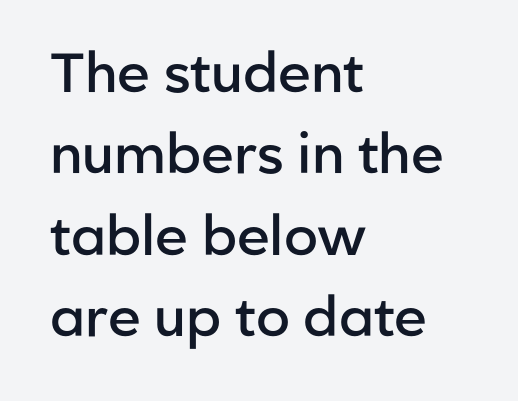
The image shows 55 px semibold sans-serif type, upright; set left-aligned, normal line spacing (1.48x), normal letter spacing, not underlined; low stroke contrast and a medium x-height.
